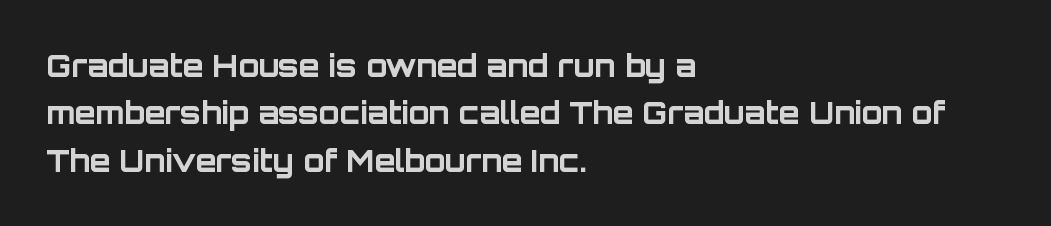
Nope, no serifs anywhere on these letters. Each row of text sits above clean, open space. Chunky letters — that's bold for sure. If you drew a line through each stem, it would be perfectly vertical. A typesetter would call this leading conventional body-copy spacing. In CSS terms this would be text-align: left.
